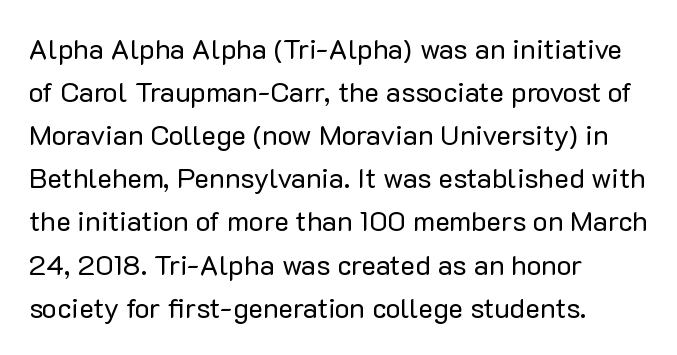
Q: Is the text bold? A: No.
Q: Is the text italic (slanted)? A: No, it is upright.
Q: Is the typeface a serif or a sans-serif typeface? A: Sans-serif.
Q: Is the text underlined? A: No.
Q: How is the paragraph aligned? A: Left-aligned.
Q: Is the spacing between letters normal or unusually wide? A: Normal.
Q: Is the spacing between lines tight, normal or loose? A: Normal.
Q: Width (condensed, normal, or wide)? A: Normal.
Q: Stroke contrast? A: Low.
Q: x-height? A: Medium.
Q: Monospaced? A: No.
